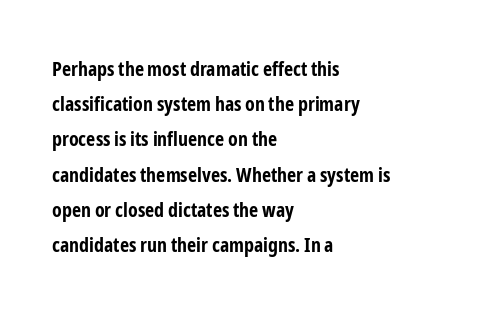
Caption: multi-line text, flush left, ragged right. Notice how thick the strokes are: this is what a full bold looks like. In terms of posture, this sample is upright. Does extra space separate the letters? No, they use regular spacing. The area under the type is left untouched.
